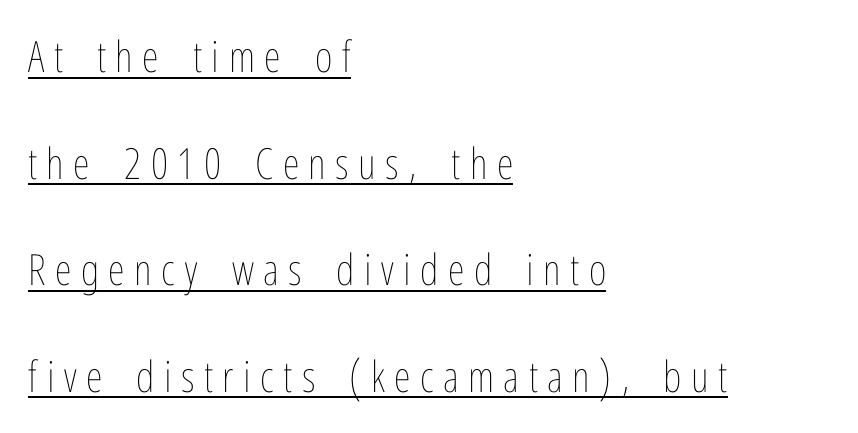
{"italic": "no", "bold": "no", "weight": "thin", "width": "condensed", "stroke_contrast": "low", "x_height": "medium", "monospaced": "no", "underline": "yes", "align": "left", "line_spacing": "loose", "line_spacing_ratio": 2.48, "letter_spacing": "wide", "letter_spacing_em": 0.22, "glyph_px": 43}
